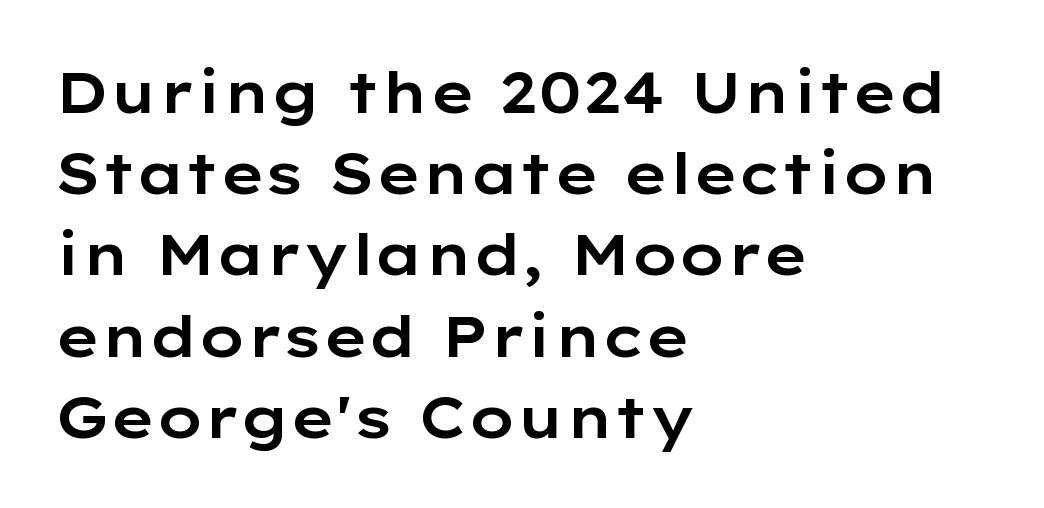
These lines are rendered in a variable-pitch font. Whoever set this chose a conventional vertical rhythm. Underline: absent. This sample uses an upright cut, with every glyph sitting square on the baseline. The face used here is rendered with its standard letterfit. The rag falls on the right side of this text block.
